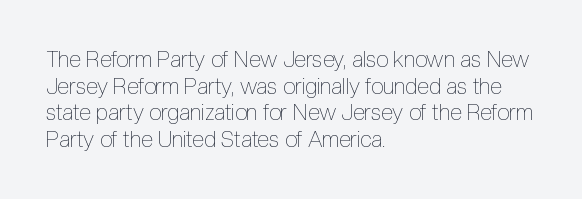
The image shows 22 px text type, upright; set left-aligned, line spacing 1.21x, normal letter spacing, not underlined.
